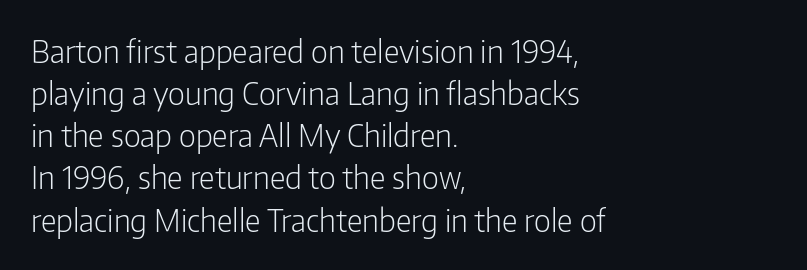
The image shows 31 px light, condensed sans-serif type, upright; set left-aligned, normal line spacing (1.36x), normal letter spacing, not underlined; low stroke contrast and a medium x-height.
